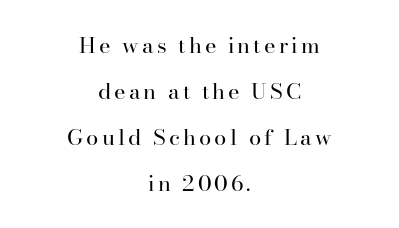
The image shows 22 px text type, upright; set centered, loose line spacing (2.09x), not underlined.
